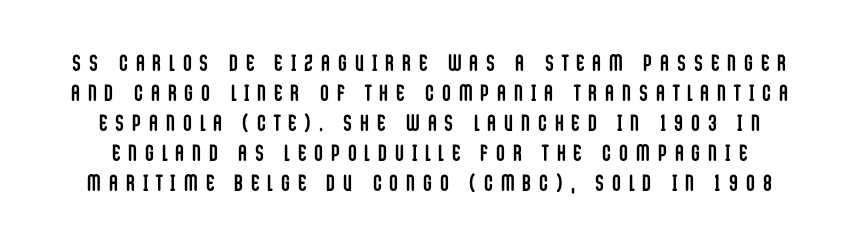
The image shows 23 px bold type, upright; set normal line spacing (1.3x), unusually wide letter spacing (+0.37 em), not underlined.
